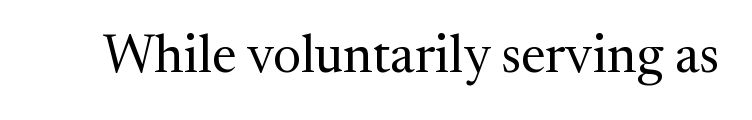
The text was rendered using a seriffed face with decorative stroke endings. On a weight scale, this lands at 450 or below. The axis of the letterforms is exactly vertical. Descender tails drop into unmarked territory.
